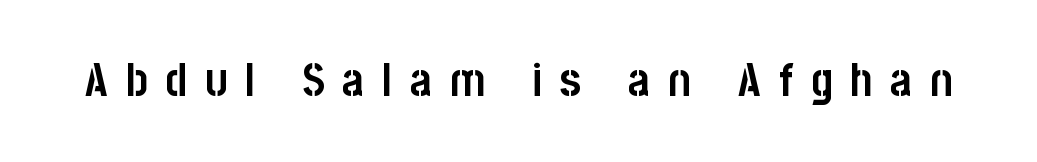
The image shows 47 px semibold, condensed sans-serif type, upright; set unusually wide letter spacing (+0.38 em), not underlined; low stroke contrast and a large x-height.
